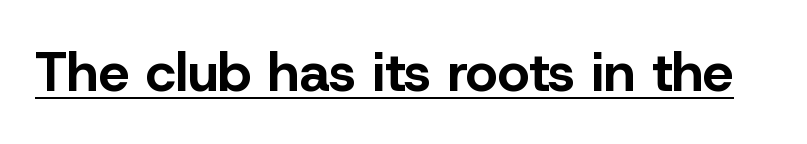
The image shows 55 px bold sans-serif type, upright; set normal letter spacing, underlined; low stroke contrast and a medium x-height.
